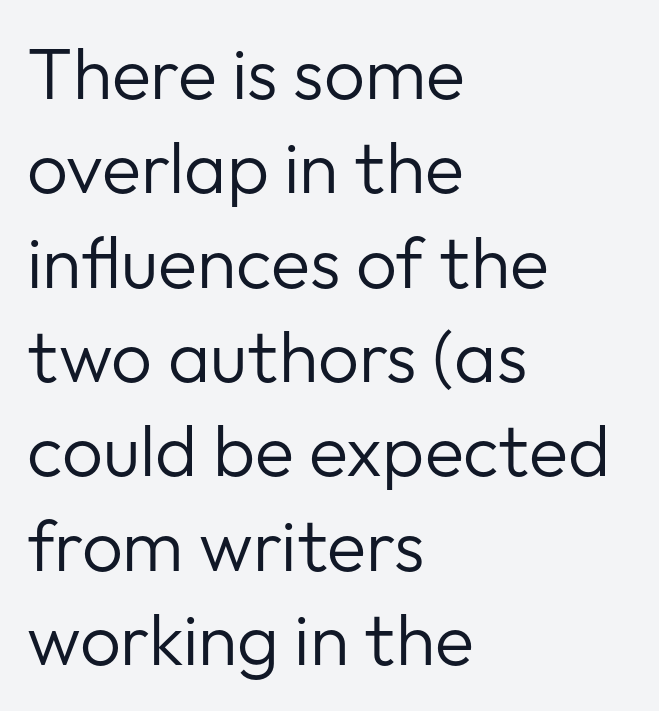
{"serif": "no", "italic": "no", "bold": "no", "weight": "regular", "width": "normal", "stroke_contrast": "low", "x_height": "medium", "monospaced": "no", "underline": "no", "align": "left", "line_spacing": "normal", "line_spacing_ratio": 1.31, "letter_spacing": "normal", "letter_spacing_em": 0.0, "glyph_px": 72}
